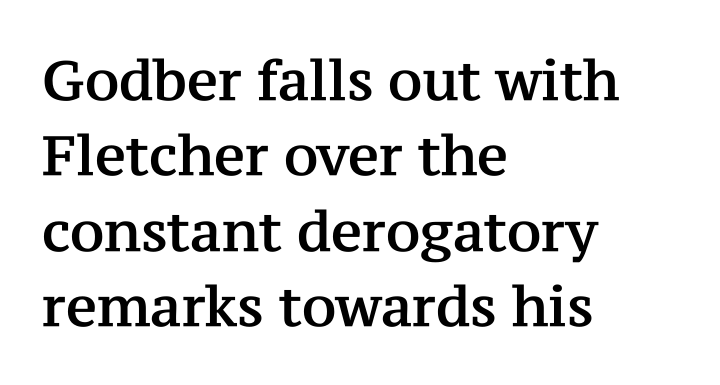
The image shows 55 px serif type, upright; set left-aligned, normal line spacing (1.37x), normal letter spacing, not underlined; medium stroke contrast and a medium x-height.
